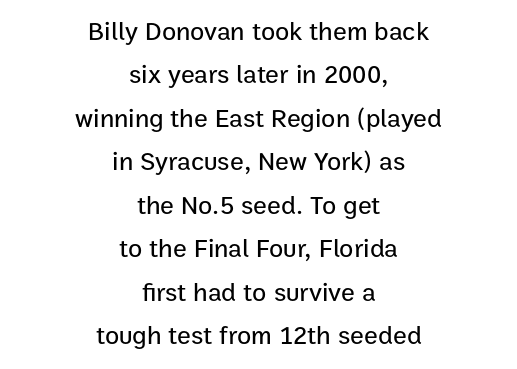
The image shows 26 px text type, upright; set centered, normal line spacing (1.67x), normal letter spacing, not underlined.
